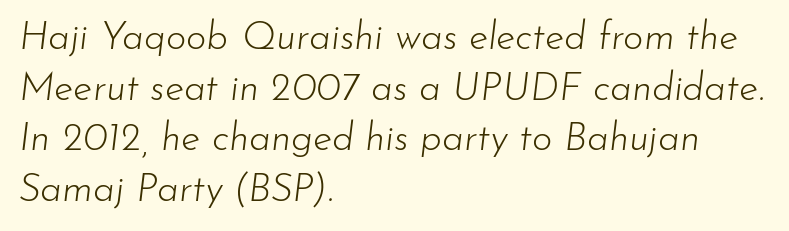
Q: Is the text bold? A: No.
Q: Is the text italic (slanted)? A: Yes, it leans right by about 7 degrees.
Q: Is the text underlined? A: No.
Q: How is the paragraph aligned? A: Left-aligned.
Q: Is the spacing between letters normal or unusually wide? A: Normal.
Q: Is the spacing between lines tight, normal or loose? A: Normal.
Q: Width (condensed, normal, or wide)? A: Normal.
Q: Stroke contrast? A: Low.
Q: x-height? A: Small.
Q: Monospaced? A: No.
